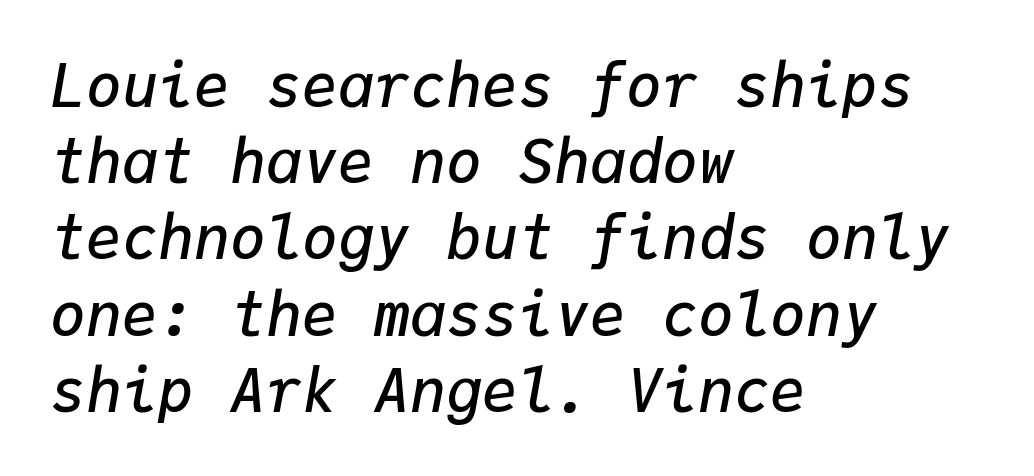
Spacing verdict: monospaced, one width for all characters. I'd describe the lettering as semibold — firm but not a full bold. This sample uses an oblique cut, with every glyph tilted off the vertical. A bare baseline throughout the passage.
